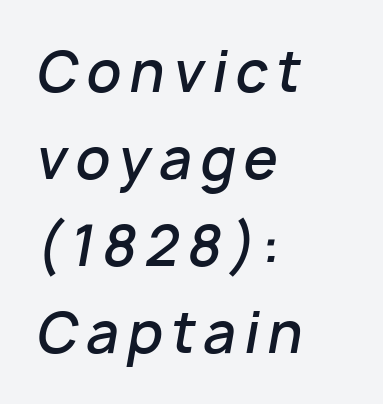
The lines sit at an ordinary, default distance from one another. Reading down the block, your eye returns to a fixed left position each line. The rendering uses natural spacing where letterforms have individual widths. The strokes are fattened partway — semibold, not bold.
